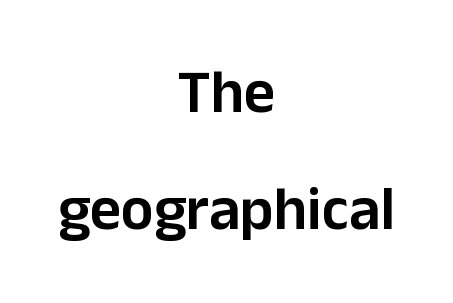
This is the in-between weight designers call semibold or demi. Unmarked baselines from the first word to the last. Each letter keeps its own natural width here, so spacing adapts to shape. Style check: upright. Letterform terminals end flat and unadorned throughout the passage. Notice the wide empty band between every row — that's loose leading.
